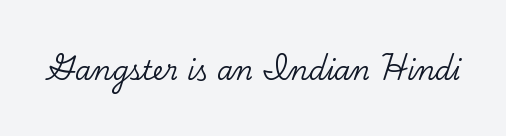
{"underline": "no", "letter_spacing": "normal", "letter_spacing_em": 0.0, "glyph_px": 26}
